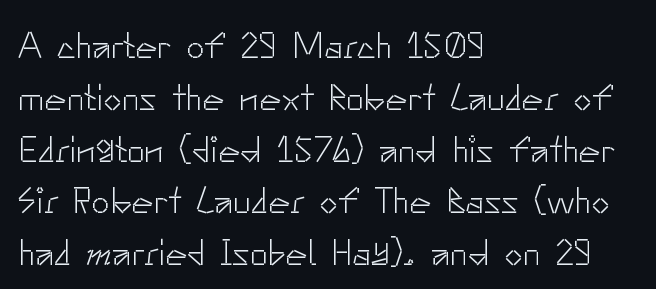
{"serif": "no", "italic": "no", "bold": "no", "weight": "light", "width": "normal", "stroke_contrast": "low", "x_height": "small", "monospaced": "no", "underline": "no", "align": "left", "line_spacing": "normal", "line_spacing_ratio": 1.4, "letter_spacing": "normal", "letter_spacing_em": 0.0, "glyph_px": 37}
